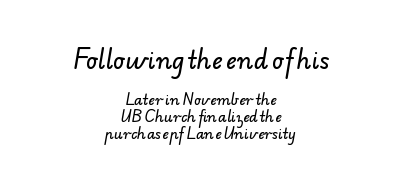
{"underline": "no", "align": "center", "line_spacing_ratio": 1.23, "letter_spacing": "normal", "letter_spacing_em": 0.0, "larger_block": "first", "size_ratio": 1.64, "glyph_px": 23}
